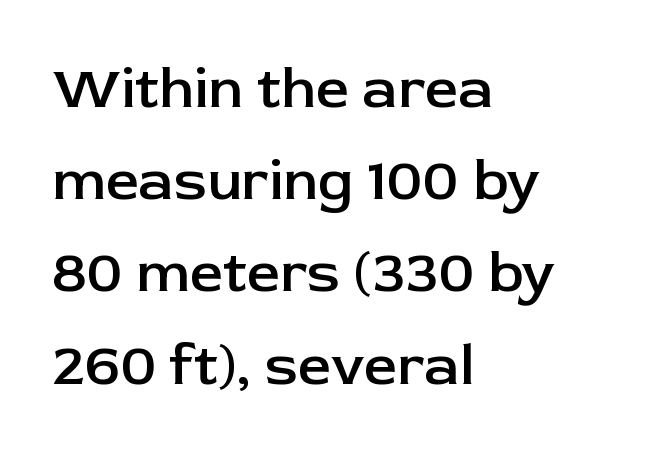
Which margin do the lines hug? The left one — the right edge is uneven. This sample has the flowing, uneven cadence of proportional lettering. Has an underline been added? It has not. This is the regular roman posture of the typeface. This rendering employs a face without finishing strokes, i.e., a sans-serif.
